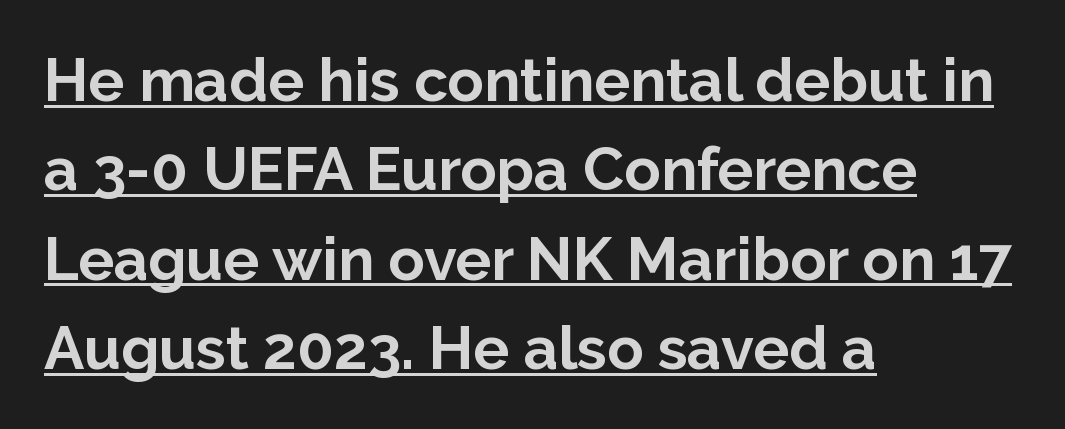
The image shows 60 px bold sans-serif type, upright; set left-aligned, normal line spacing (1.49x), normal letter spacing, underlined; low stroke contrast and a medium x-height.
